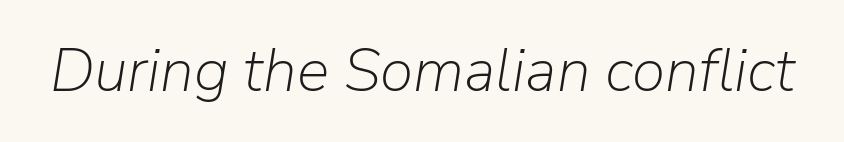
Check the space under the baseline: it is left empty. Italic? Definitely — the glyphs are oblique. Think of a printed novel: that variable character pitch is what you see here. Weight: in the light-to-regular range. The letters sit at their default tracking, neither squeezed nor spread.
